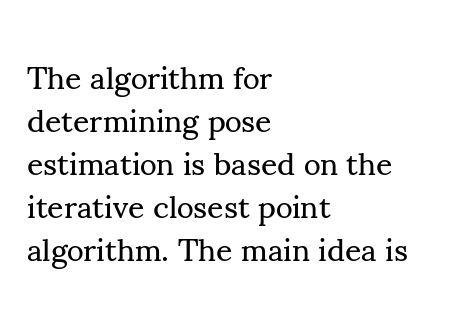
The passage shown is typed in a proportional face where columns would drift. Here the glyphs are tracked normally, forming tight word shapes. Stroke mass is kept to a normal reading level or below. Short and long lines alike share a common starting point at left. A typesetter would label this face a serif.
